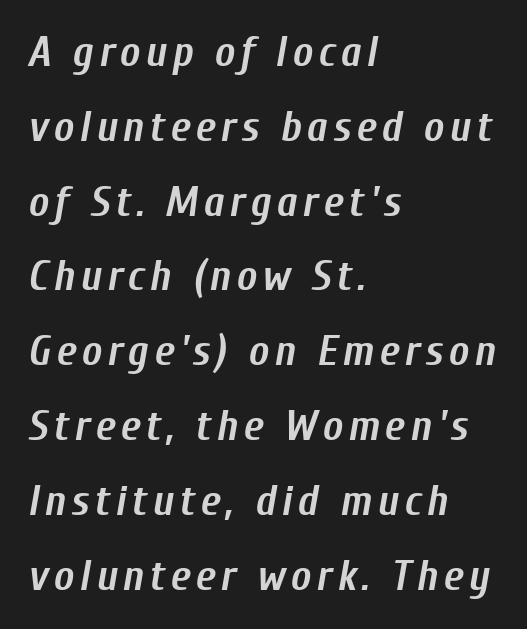
Q: Is the text bold? A: Yes.
Q: Is the text italic (slanted)? A: Yes, it leans right by about 10 degrees.
Q: Is the text underlined? A: No.
Q: How is the paragraph aligned? A: Left-aligned.
Q: Width (condensed, normal, or wide)? A: Condensed.
Q: Stroke contrast? A: Low.
Q: x-height? A: Medium.
Q: Monospaced? A: No.
